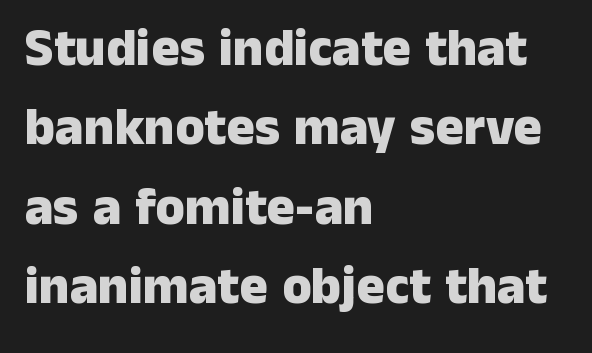
{"serif": "no", "italic": "no", "bold": "yes", "weight": "heavy", "width": "normal", "stroke_contrast": "low", "x_height": "medium", "monospaced": "no", "underline": "no", "align": "left", "line_spacing": "normal", "line_spacing_ratio": 1.5, "letter_spacing": "normal", "letter_spacing_em": 0.0, "glyph_px": 53}
